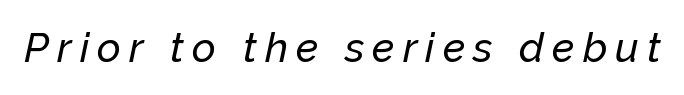
{"italic": "yes", "lean": "right", "slant_degrees": 12, "width": "normal", "stroke_contrast": "low", "x_height": "medium", "monospaced": "no", "underline": "no", "letter_spacing": "wide", "letter_spacing_em": 0.2, "glyph_px": 41}
